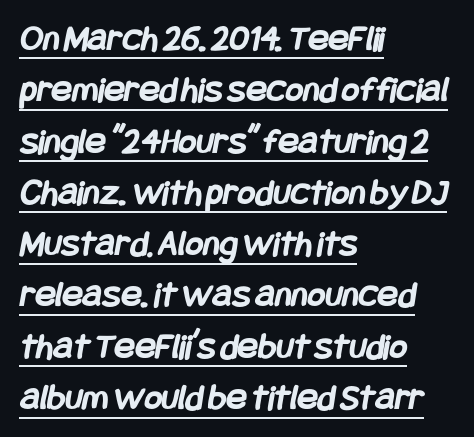
{"serif": "no", "bold": "yes", "weight": "semibold", "width": "condensed", "stroke_contrast": "low", "x_height": "large", "underline": "yes", "align": "left", "line_spacing": "normal", "line_spacing_ratio": 1.35, "letter_spacing": "normal", "letter_spacing_em": 0.0, "glyph_px": 38}
